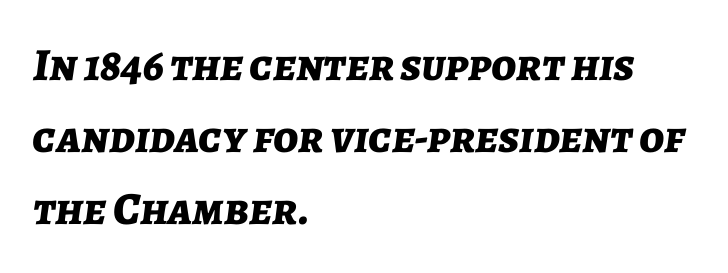
The image shows 46 px bold type, italic (leaning right); set left-aligned, normal line spacing (1.56x), normal letter spacing, not underlined; low stroke contrast and a medium x-height.
